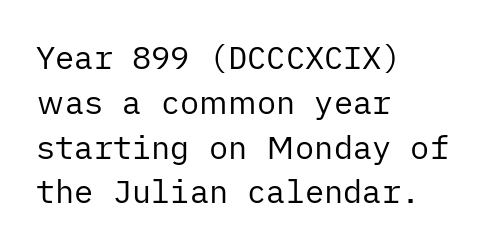
This rendering leaves character spacing at its baseline value. A student would call this left alignment; a typographer would say flush left, rag right. Check the space under the baseline: it is left empty. Vertical stems look standard width or narrower in stroke.
